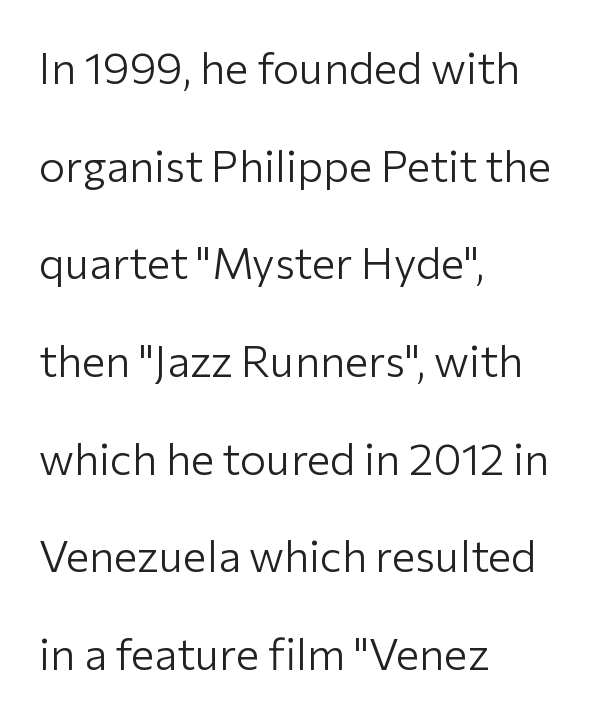
These lines are composed in type without serifs. A typesetter would mark this as roman, not italic. Stems and bowls with no extra thickness — not bold. Only glyphs here, with clear space below each row.
